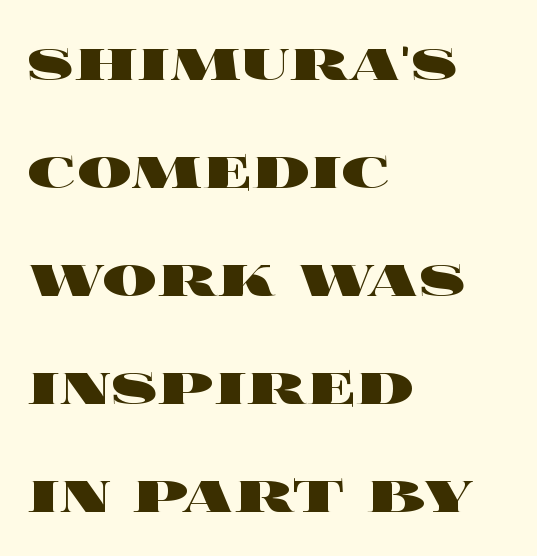
Q: Is the text bold? A: Yes.
Q: Is the text italic (slanted)? A: No, it is upright.
Q: Is the text underlined? A: No.
Q: How is the paragraph aligned? A: Left-aligned.
Q: Is the spacing between letters normal or unusually wide? A: Normal.
Q: Is the spacing between lines tight, normal or loose? A: Normal.
Q: Width (condensed, normal, or wide)? A: Wide.
Q: x-height? A: Large.
Q: Monospaced? A: No.
